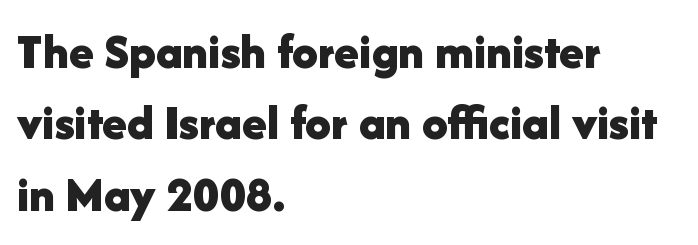
The image shows 51 px bold sans-serif type, upright; set left-aligned, normal line spacing (1.4x), normal letter spacing, not underlined; low stroke contrast and a medium x-height.
